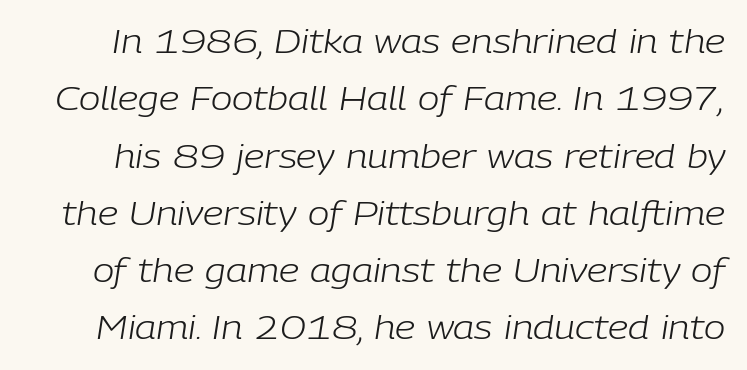
Q: Is the text bold? A: No.
Q: Is the text italic (slanted)? A: Yes, it leans right by about 9 degrees.
Q: Is the text underlined? A: No.
Q: Is the spacing between letters normal or unusually wide? A: Normal.
Q: Width (condensed, normal, or wide)? A: Normal.
Q: Stroke contrast? A: Low.
Q: x-height? A: Medium.
Q: Monospaced? A: No.
